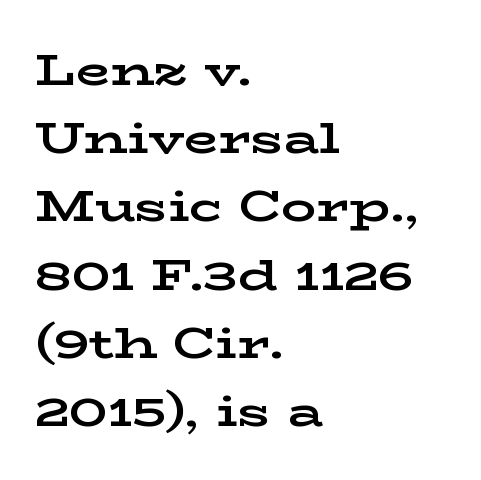
Each word holds together tightly as a unit, with standard inter-letter gaps. Pretty heavy lettering here — definitely bold. Are there feet on the stems? There are — it's a serif. The lines sit at an ordinary, default distance from one another. Does the copy run flush right? No — it runs flush left.
